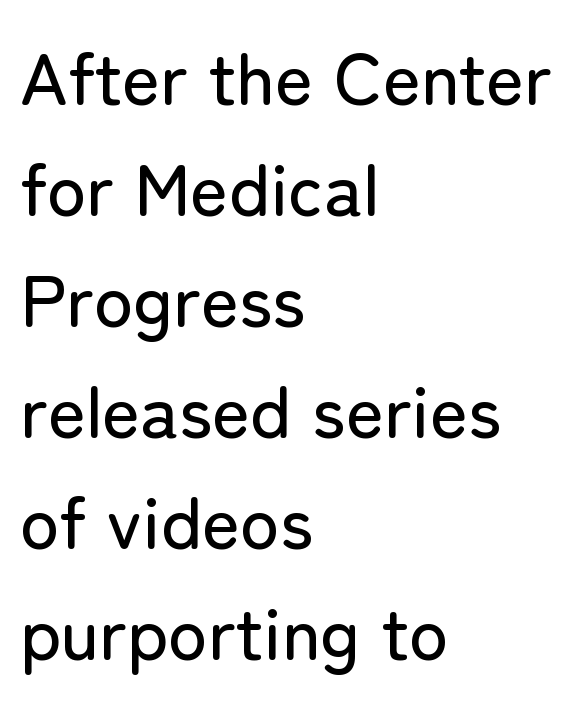
The image shows 73 px sans-serif type, upright; set left-aligned, normal line spacing (1.52x), normal letter spacing, not underlined; low stroke contrast and a medium x-height.
